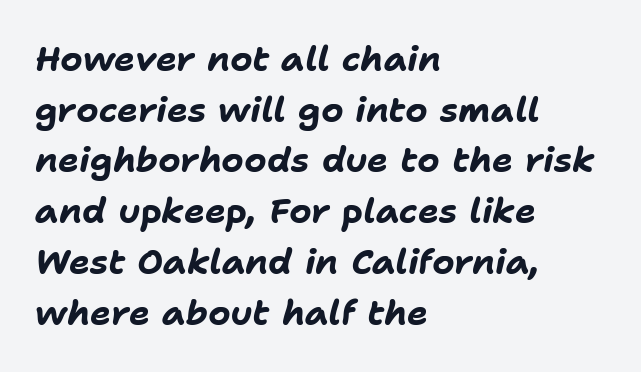
The image shows 35 px bold type, italic (leaning right); set left-aligned, normal line spacing (1.45x), normal letter spacing, not underlined; low stroke contrast and a medium x-height.
